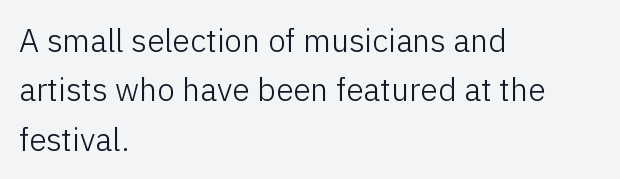
The image shows 32 px light sans-serif type, upright; set left-aligned, normal line spacing (1.54x), normal letter spacing, not underlined; low stroke contrast and a medium x-height.
